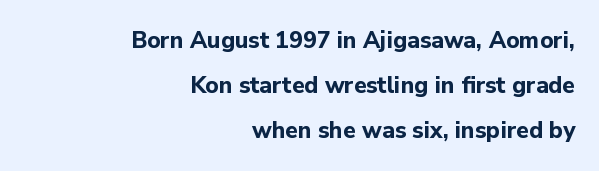
One glance says open: line gaps are wider than usual. The zone under the glyphs is completely vacant. These lines carry a lot of weight — the face is fully bold. The text block is weighted toward the right margin, trailing off unevenly leftward. The type is set solid horizontally, with unmodified tracking. Unlike italic type, these characters show no tilt at all.
